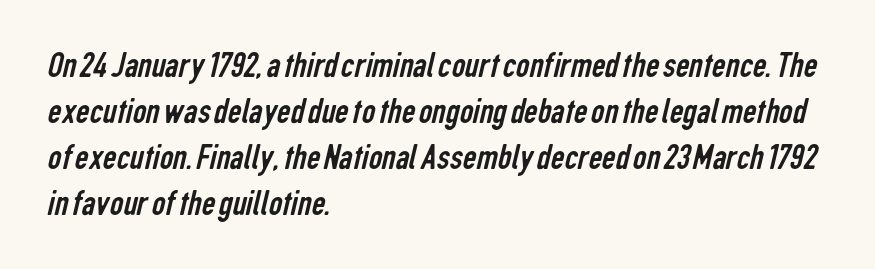
{"serif": "no", "bold": "no", "weight": "regular", "width": "condensed", "stroke_contrast": "low", "x_height": "medium", "monospaced": "no", "underline": "no", "align": "left", "line_spacing_ratio": 1.21, "letter_spacing": "normal", "letter_spacing_em": 0.0, "glyph_px": 38}
